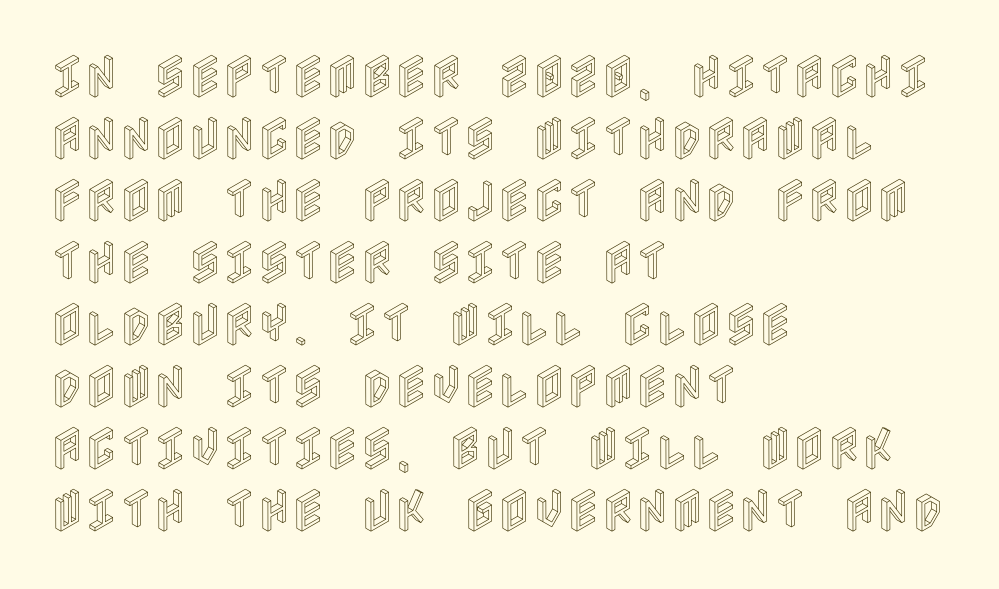
Q: Is the text italic (slanted)? A: No, it is upright.
Q: Is the text underlined? A: No.
Q: How is the paragraph aligned? A: Left-aligned.
Q: Is the spacing between letters normal or unusually wide? A: Normal.
Q: Is the spacing between lines tight, normal or loose? A: Normal.
Q: Width (condensed, normal, or wide)? A: Condensed.
Q: x-height? A: Large.
